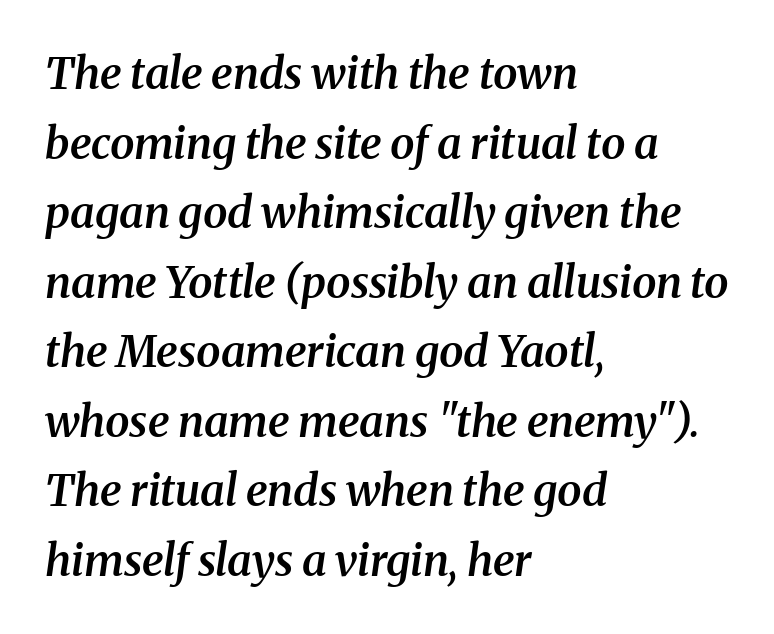
{"serif": "yes", "italic": "yes", "lean": "right", "slant_degrees": 8, "bold": "semi", "weight": "semibold", "width": "normal", "stroke_contrast": "medium", "x_height": "medium", "monospaced": "no", "underline": "no", "align": "left", "line_spacing": "normal", "line_spacing_ratio": 1.58, "letter_spacing": "normal", "letter_spacing_em": 0.0, "glyph_px": 44}
